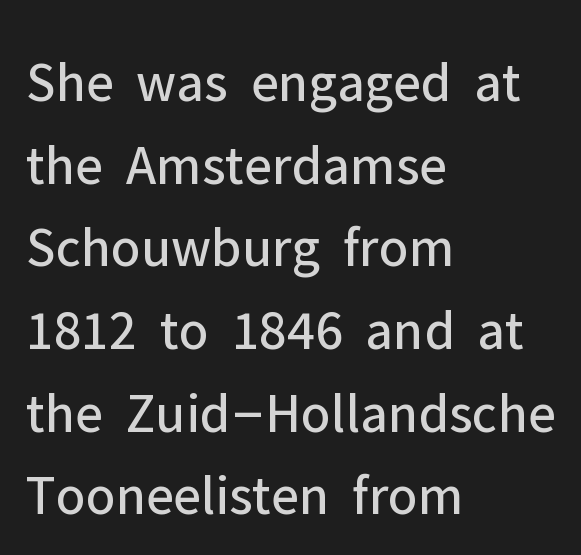
The horizontal fit of the characters is conventional and even. Observe the absence of serifs on each vertical stroke in this sample. Each stroke keeps to a modest, everyday thickness or less. Evenly set lines give the paragraph a standard silhouette. The lettering holds an erect, upright posture throughout. Any mark beneath the type? The region is blank.
